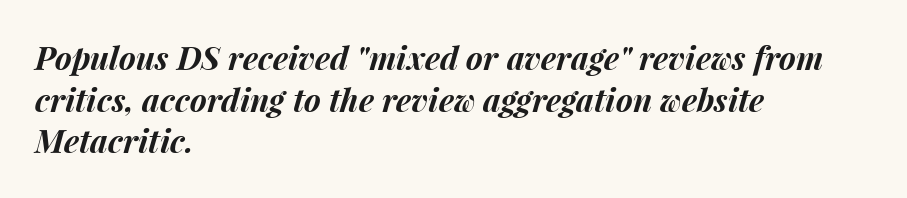
Q: Is the text bold? A: Yes.
Q: Is the text italic (slanted)? A: Yes, it leans right by about 15 degrees.
Q: Is the text underlined? A: No.
Q: How is the paragraph aligned? A: Left-aligned.
Q: Is the spacing between letters normal or unusually wide? A: Normal.
Q: Is the spacing between lines tight, normal or loose? A: Normal.
Q: Width (condensed, normal, or wide)? A: Normal.
Q: Stroke contrast? A: Medium.
Q: x-height? A: Medium.
Q: Monospaced? A: No.
